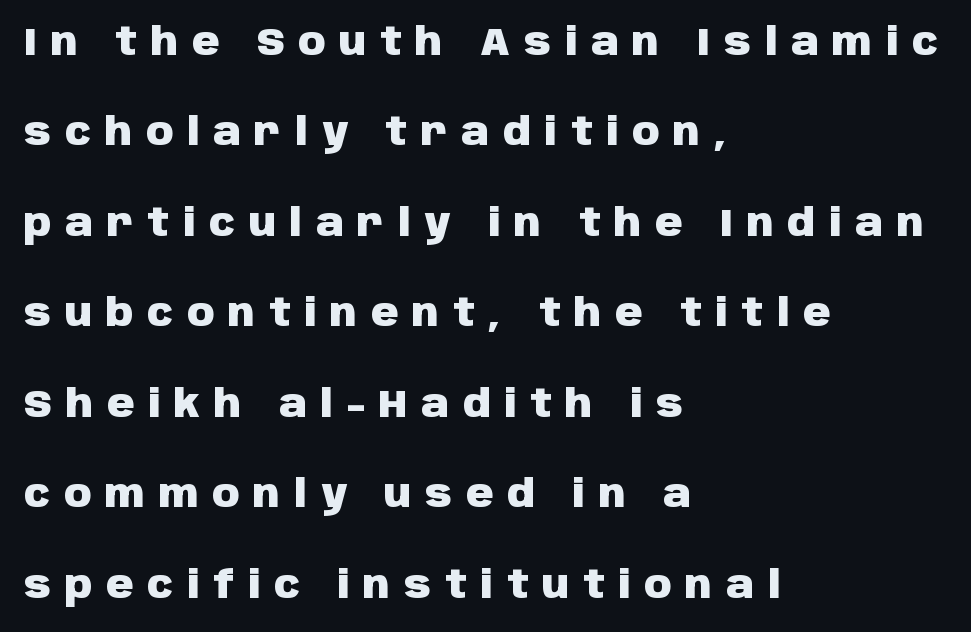
Q: Is the text bold? A: Yes.
Q: Is the text italic (slanted)? A: No, it is upright.
Q: Is the typeface a serif or a sans-serif typeface? A: Sans-serif.
Q: Is the text underlined? A: No.
Q: How is the paragraph aligned? A: Left-aligned.
Q: Is the spacing between letters normal or unusually wide? A: Unusually wide.
Q: Is the spacing between lines tight, normal or loose? A: Loose.
Q: Width (condensed, normal, or wide)? A: Normal.
Q: Stroke contrast? A: Low.
Q: x-height? A: Large.
Q: Monospaced? A: No.
